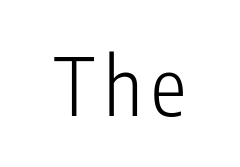
The passage shown is typed in a proportional face where columns would drift. Stroke thickness stays within the range of a standard reading face or lighter. A roman cut, with each character standing at attention. Quick note: underline off. These lines are composed in type without serifs.
